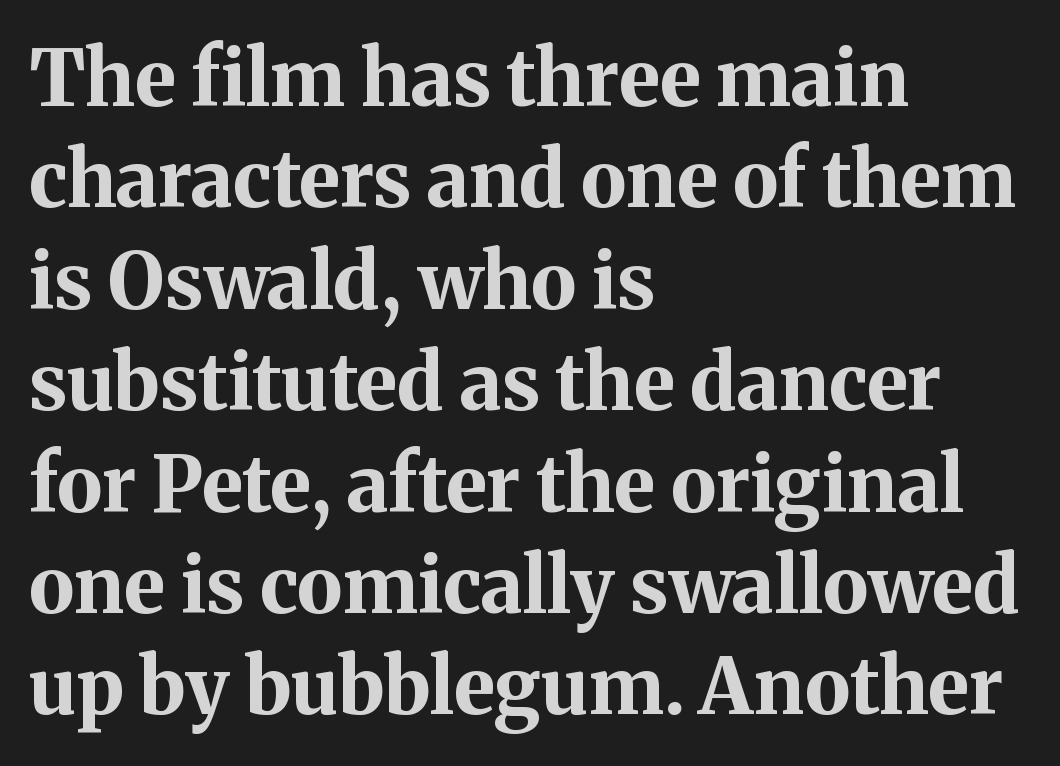
Q: Is the text bold? A: Yes.
Q: Is the text italic (slanted)? A: No, it is upright.
Q: Is the typeface a serif or a sans-serif typeface? A: Serif.
Q: Is the text underlined? A: No.
Q: How is the paragraph aligned? A: Left-aligned.
Q: Is the spacing between letters normal or unusually wide? A: Normal.
Q: Is the spacing between lines tight, normal or loose? A: Normal.
Q: Width (condensed, normal, or wide)? A: Normal.
Q: Stroke contrast? A: Medium.
Q: x-height? A: Medium.
Q: Monospaced? A: No.
